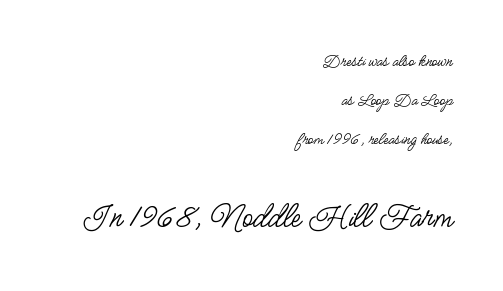
Q: Is the text bold? A: No.
Q: Is the text italic (slanted)? A: Yes.
Q: Is the typeface a serif or a sans-serif typeface? A: Sans-serif.
Q: Is the text underlined? A: No.
Q: How is the paragraph aligned? A: Right-aligned.
Q: Is the spacing between letters normal or unusually wide? A: Normal.
Q: Is the spacing between lines tight, normal or loose? A: Loose.
Q: Which block of text is set in a larger size, the first (top) or the second (bottom)? A: The second (bottom) one.
Q: Width (condensed, normal, or wide)? A: Condensed.
Q: Stroke contrast? A: Low.
Q: x-height? A: Small.
Q: Monospaced? A: No.
